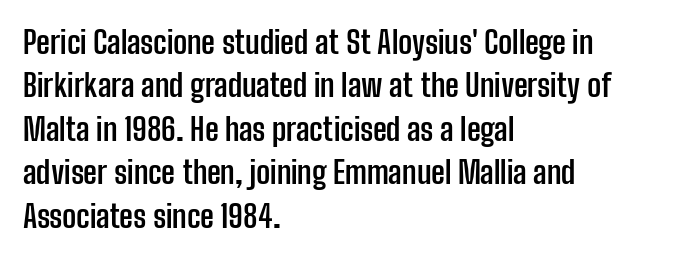
All the whitespace from short lines collects on the right. Is this a fixed-width face? No — the glyphs have proportional, varying widths. It's the straight-up-and-down kind of type. Glance below the letters and you will spot only blank space. This sample uses a sans-serif face.
